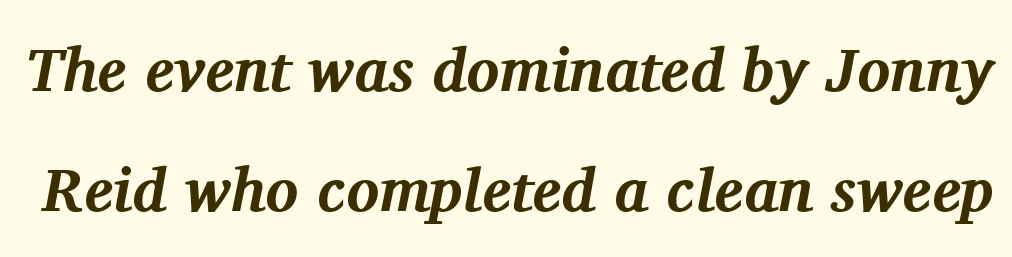
{"serif": "yes", "italic": "yes", "lean": "right", "slant_degrees": 11, "bold": "yes", "weight": "bold", "width": "normal", "stroke_contrast": "medium", "x_height": "medium", "monospaced": "no", "underline": "no", "line_spacing": "loose", "line_spacing_ratio": 1.97, "letter_spacing": "normal", "letter_spacing_em": 0.0, "glyph_px": 61}
